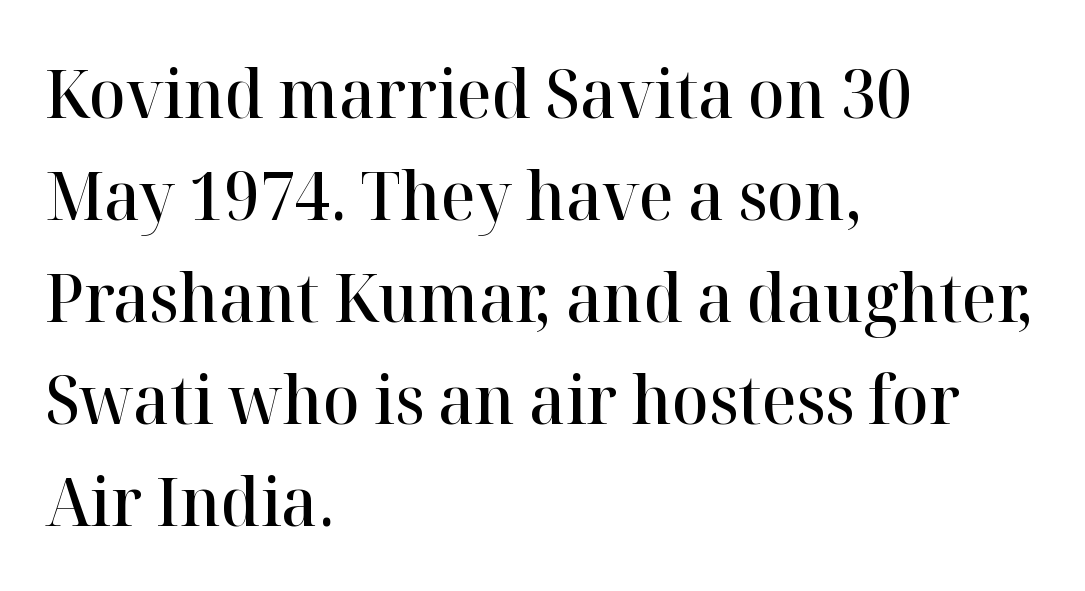
The glyphs have the mass of a demibold cut, below bold. Small tapered or slab feet sit at the stroke ends, so this counts as serif. Line beginnings align vertically; line endings do not. Any mark beneath the type? The region is blank. The lettering holds an erect, upright posture throughout.
